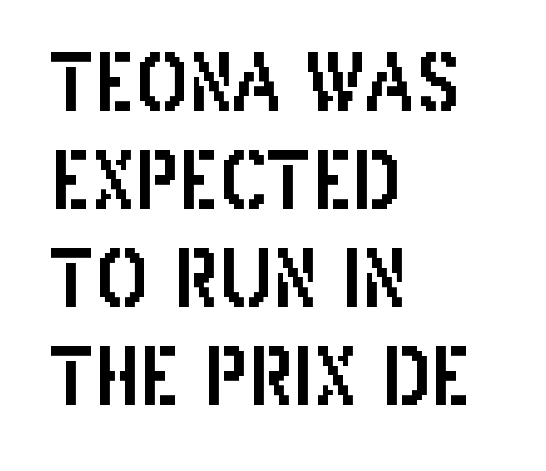
Teacher's note: observe the even left margin — that is flush-left alignment. There is no visible air inserted between adjacent glyphs. To sum up the face: it is a sans, with no serifs. Beneath every word, the page is bare. Rendered with straight, roman letterforms. The passage shown is typed in a proportional face where columns would drift.
